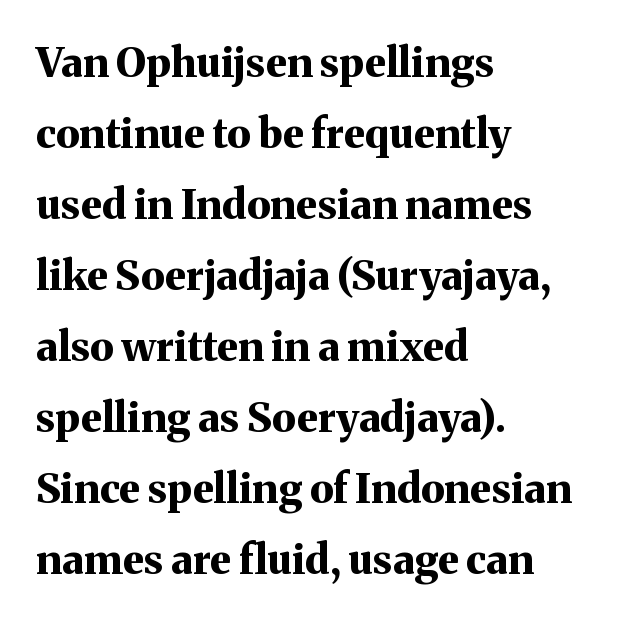
{"serif": "yes", "italic": "no", "bold": "yes", "weight": "bold", "width": "normal", "stroke_contrast": "medium", "x_height": "medium", "monospaced": "no", "underline": "no", "align": "left", "line_spacing_ratio": 1.73, "letter_spacing": "normal", "letter_spacing_em": 0.0, "glyph_px": 41}
